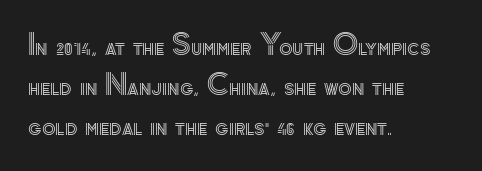
{"italic": "no", "width": "normal", "x_height": "small", "monospaced": "no", "underline": "no", "align": "left", "line_spacing": "normal", "line_spacing_ratio": 1.43, "letter_spacing": "normal", "letter_spacing_em": 0.0, "glyph_px": 28}
